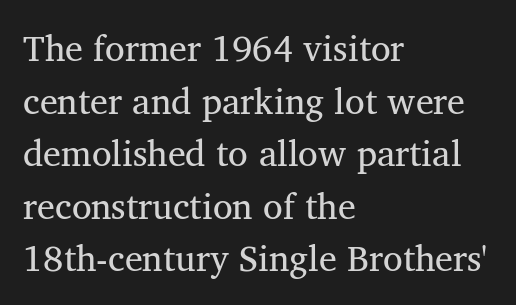
Q: Is the text bold? A: No.
Q: Is the text italic (slanted)? A: No, it is upright.
Q: Is the typeface a serif or a sans-serif typeface? A: Serif.
Q: Is the text underlined? A: No.
Q: How is the paragraph aligned? A: Left-aligned.
Q: Is the spacing between letters normal or unusually wide? A: Normal.
Q: Is the spacing between lines tight, normal or loose? A: Normal.
Q: Width (condensed, normal, or wide)? A: Normal.
Q: Stroke contrast? A: Medium.
Q: x-height? A: Medium.
Q: Monospaced? A: No.
